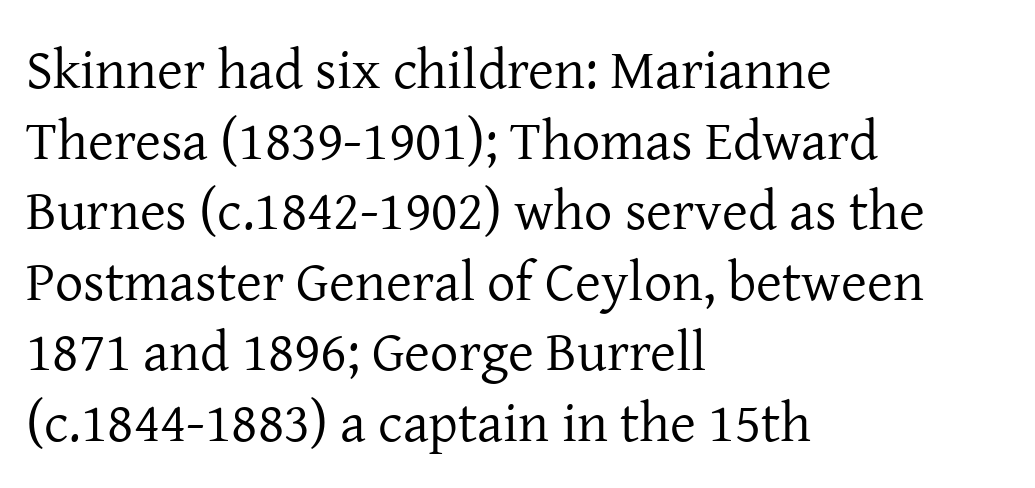
The image shows 56 px regular-weight serif type, upright; set left-aligned, normal line spacing (1.26x), normal letter spacing, not underlined; low stroke contrast and a medium x-height.
